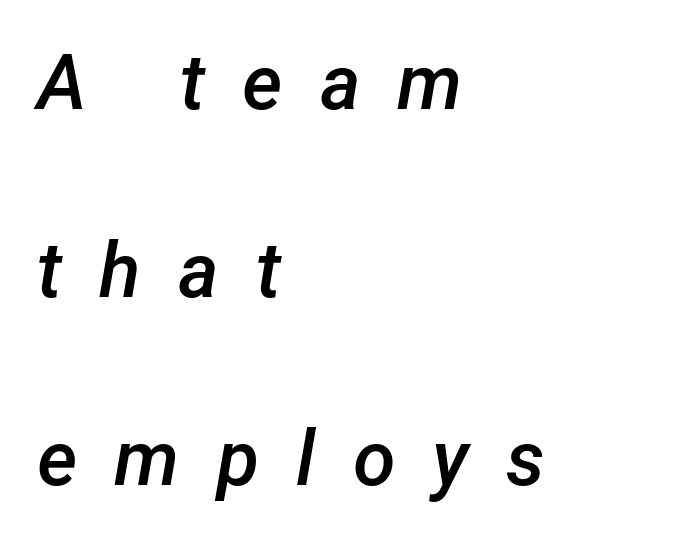
The rendering uses natural spacing where letterforms have individual widths. Stems and bowls a touch heavier than normal — semibold. Glance below the letters and you will spot only blank space. Students, observe: this is what heavily led, spacious text looks like. A typesetter would mark this as italic.
